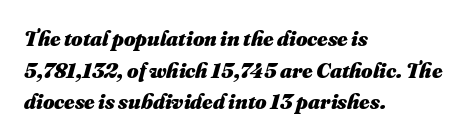
Its strokes are broad and dark, the hallmark of bold type. Honestly, the letter spacing is just normal — you wouldn't notice it. The string is rendered with underlining switched off. A normal amount of white space separates one row of letters from the next. Notice how the passage keeps a crisp vertical edge on the left only.
